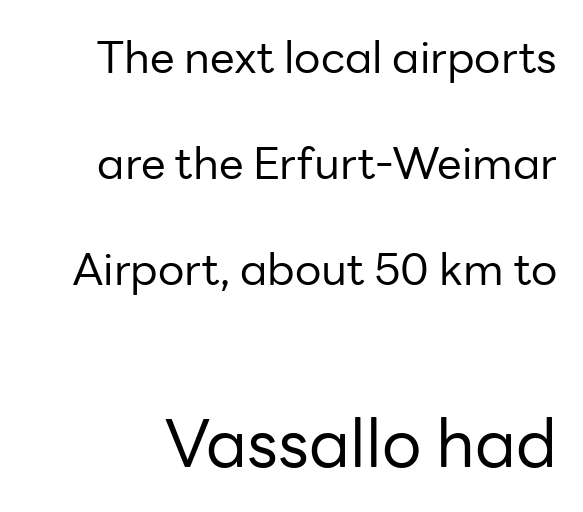
{"serif": "no", "italic": "no", "bold": "no", "weight": "regular", "width": "normal", "stroke_contrast": "low", "x_height": "medium", "monospaced": "no", "underline": "no", "line_spacing": "loose", "line_spacing_ratio": 2.41, "letter_spacing": "normal", "letter_spacing_em": 0.0, "larger_block": "second", "size_ratio": 1.5, "glyph_px": 66}
